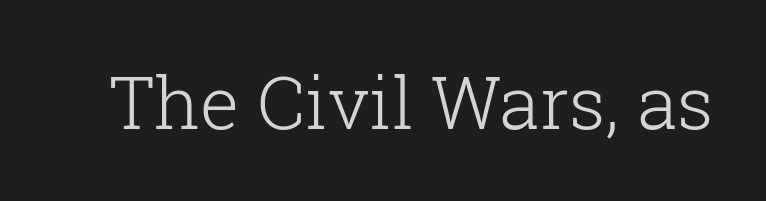
Q: Is the text bold? A: No.
Q: Is the text italic (slanted)? A: No, it is upright.
Q: Is the typeface a serif or a sans-serif typeface? A: Serif.
Q: Is the text underlined? A: No.
Q: Is the spacing between letters normal or unusually wide? A: Normal.
Q: Width (condensed, normal, or wide)? A: Normal.
Q: Stroke contrast? A: Low.
Q: x-height? A: Medium.
Q: Monospaced? A: No.
